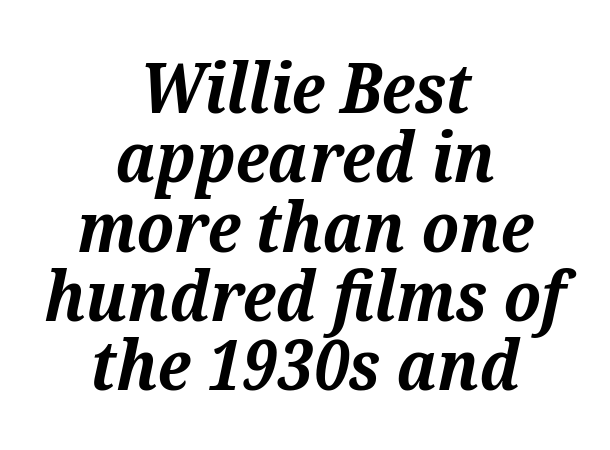
The image shows 70 px bold serif type, italic (leaning right); set centered, tight line spacing (0.99x), normal letter spacing, not underlined; medium stroke contrast and a medium x-height.
